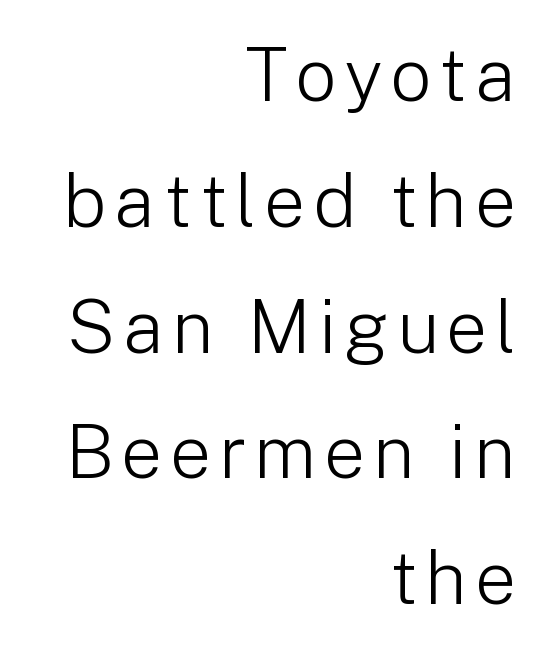
{"serif": "no", "italic": "no", "bold": "no", "weight": "light", "width": "normal", "stroke_contrast": "low", "x_height": "medium", "monospaced": "no", "underline": "no", "align": "right", "line_spacing": "normal", "line_spacing_ratio": 1.7, "glyph_px": 74}
